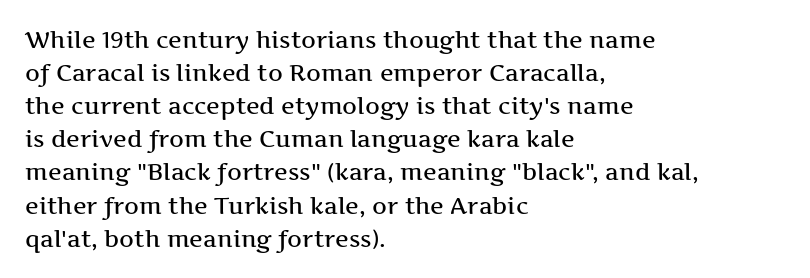
{"italic": "no", "underline": "no", "align": "left", "line_spacing": "normal", "line_spacing_ratio": 1.44, "letter_spacing": "normal", "letter_spacing_em": 0.0, "glyph_px": 23}
